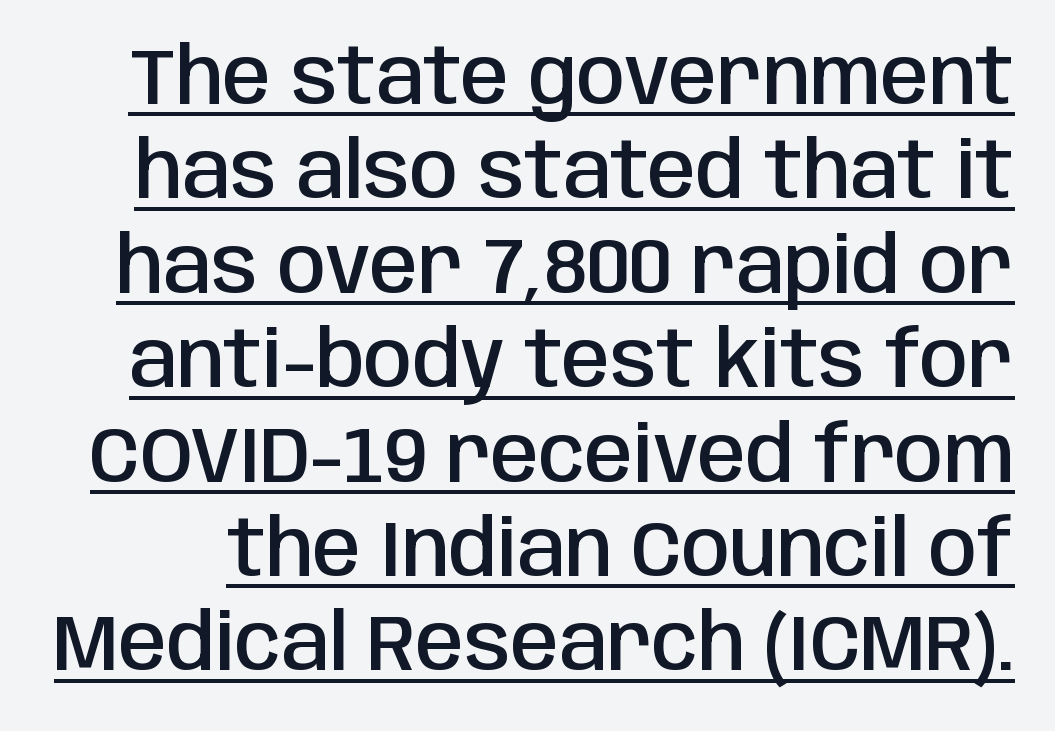
{"serif": "no", "italic": "no", "bold": "semi", "weight": "semibold", "width": "condensed", "stroke_contrast": "low", "x_height": "large", "monospaced": "no", "underline": "yes", "line_spacing_ratio": 1.21, "letter_spacing": "normal", "letter_spacing_em": 0.0, "glyph_px": 78}
